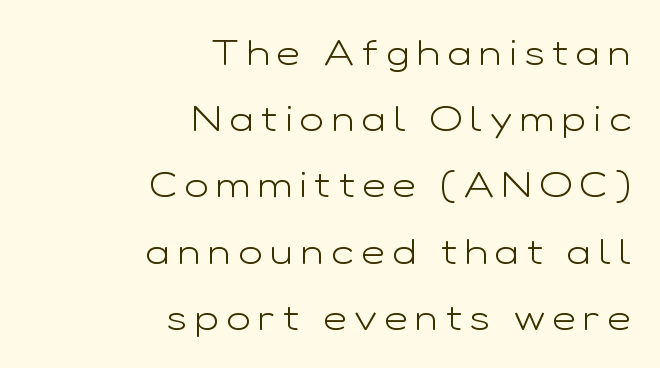
The image shows 36 px light, wide sans-serif type, upright; set right-aligned, line spacing 1.84x, unusually wide letter spacing (+0.21 em), not underlined; low stroke contrast and a medium x-height.
